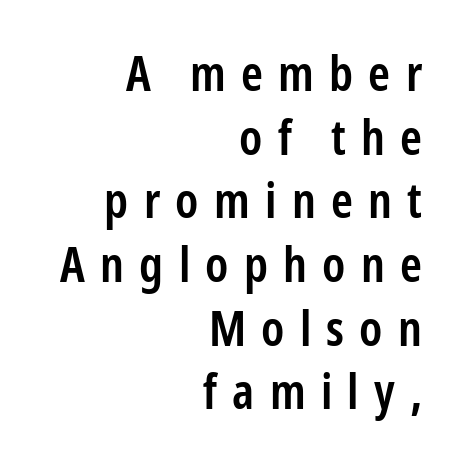
Italic? Not at all — the glyphs are vertical. Note the varied advance widths — an 'i' is clearly narrower than an 'm'. Just letters on the line, the space beneath them empty. Quick note: interline space is typical. Honestly, the letter spacing is so wide it's the main thing you notice. A bit beefed up — I'd call it semibold rather than bold.
